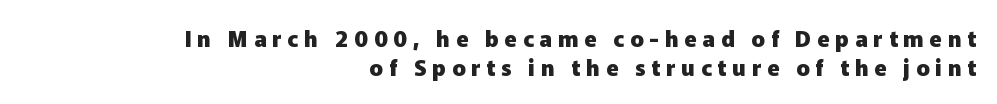
The image shows 22 px bold type, upright; set right-aligned, normal line spacing (1.3x), unusually wide letter spacing (+0.27 em), not underlined.
